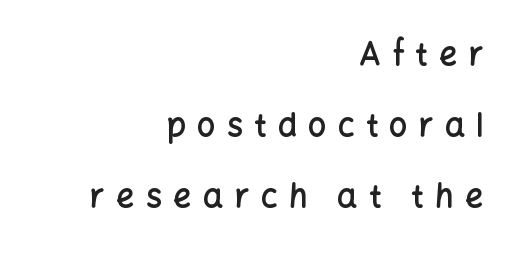
The rendering uses a semibold face; strokes are thickened but not to full bold. Think of a printed novel: that variable character pitch is what you see here. Stroke terminals: plain, sans-serif. Students, note that the glyphs here are deliberately spaced far apart.
